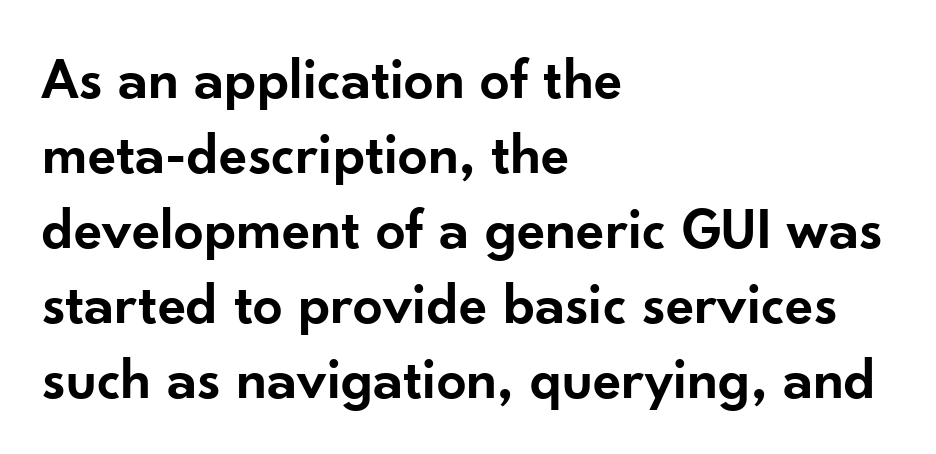
Note: no serifs on the glyphs. The ragged edge is on the right, which tells us the setting is flush left. Look at the tracking — it's just the regular setting, nothing added. The typography opts for an upright posture over an oblique one. Heft: intermediate — a semibold. The rendering uses natural spacing where letterforms have individual widths.
